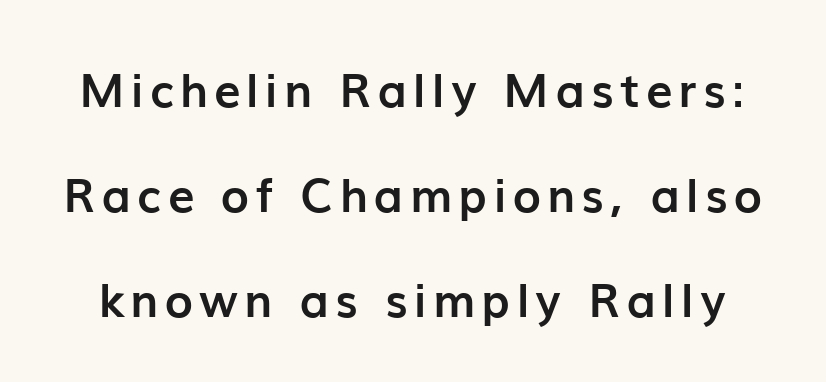
These lines are rendered in a variable-pitch font. Typographic density is high because the face is bold. In terms of leading, this rendering errs on the spacious side. Unlike italic type, these characters show no tilt at all. This rendering employs a face without finishing strokes, i.e., a sans-serif.
